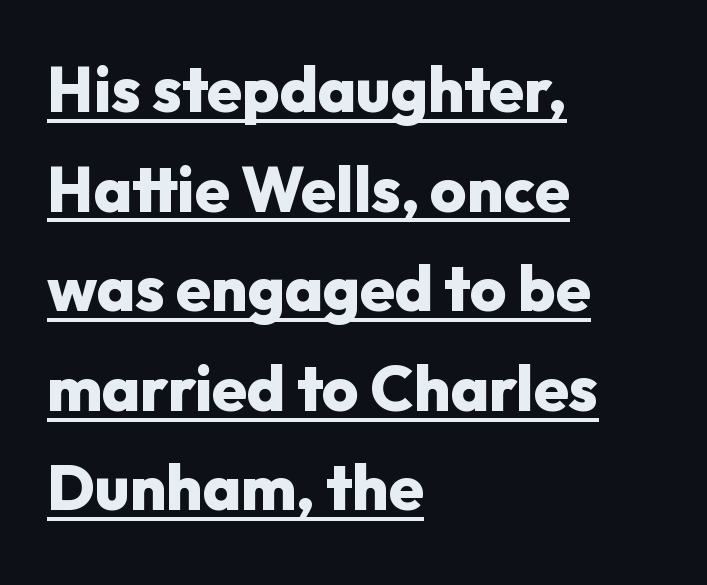
Q: Is the text bold? A: Yes.
Q: Is the text italic (slanted)? A: No, it is upright.
Q: Is the typeface a serif or a sans-serif typeface? A: Sans-serif.
Q: Is the text underlined? A: Yes.
Q: How is the paragraph aligned? A: Left-aligned.
Q: Is the spacing between letters normal or unusually wide? A: Normal.
Q: Is the spacing between lines tight, normal or loose? A: Normal.
Q: Width (condensed, normal, or wide)? A: Normal.
Q: Stroke contrast? A: Low.
Q: x-height? A: Medium.
Q: Monospaced? A: No.
